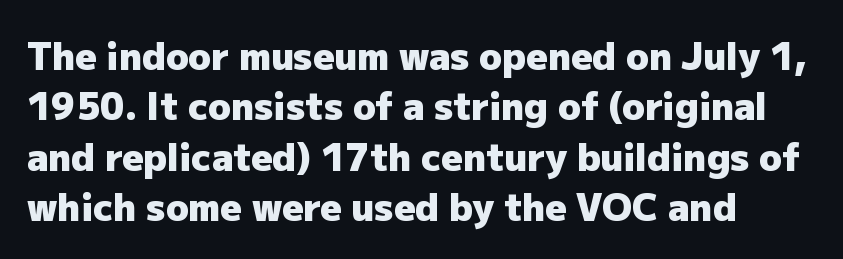
Look at the bottom of the vertical strokes: they stop flat, with no serifs. The lettering holds an erect, upright posture throughout. Rule under the text: the space is simply empty. The letterforms sit shoulder to shoulder at normal distance. You could not count columns in this text — the font is proportionally spaced.
